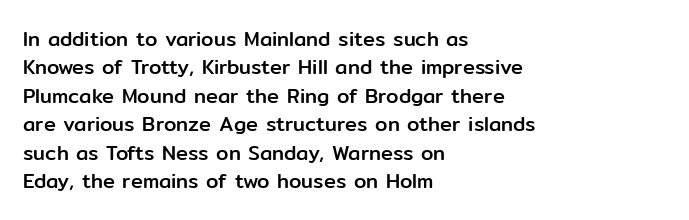
Reading down the block, your eye returns to a fixed left position each line. What stands out about the letter spacing? Nothing — it is the standard amount. The specimen reads as upright at a glance. The designer left line spacing at the default.
